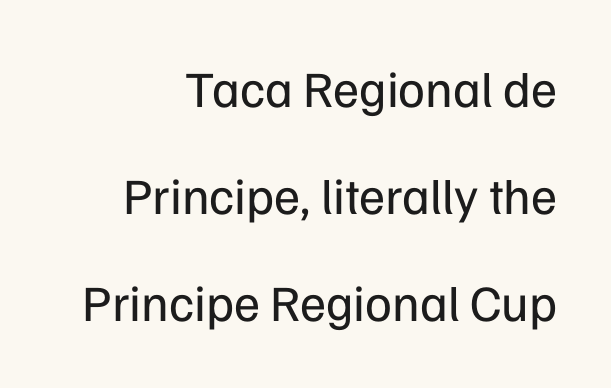
The image shows 51 px regular-weight sans-serif type, upright; set right-aligned, loose line spacing (2.1x), normal letter spacing, not underlined; low stroke contrast and a medium x-height.
